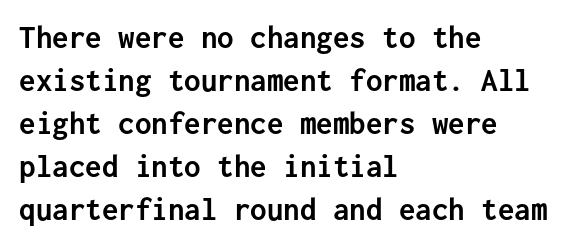
{"serif": "no", "italic": "no", "bold": "yes", "weight": "semibold", "width": "normal", "stroke_contrast": "low", "x_height": "medium", "monospaced": "yes", "underline": "no", "align": "left", "line_spacing": "normal", "line_spacing_ratio": 1.3, "letter_spacing": "normal", "letter_spacing_em": 0.0, "glyph_px": 33}
